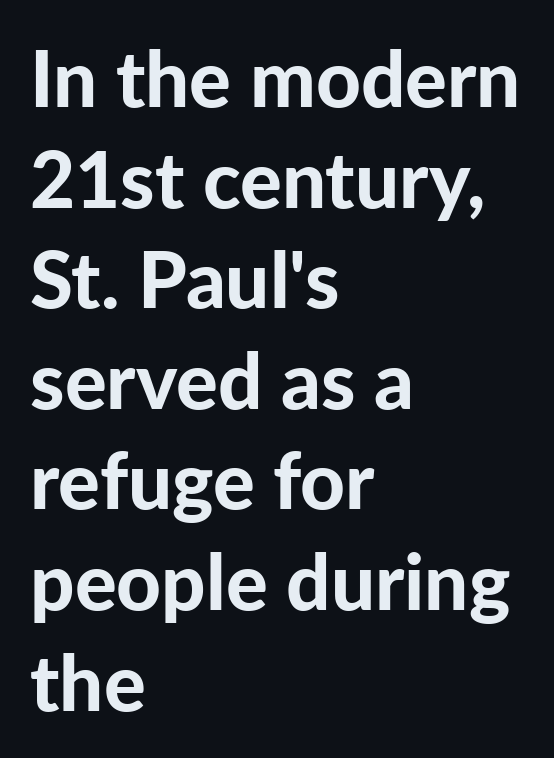
{"serif": "no", "italic": "no", "bold": "yes", "weight": "bold", "width": "normal", "stroke_contrast": "low", "x_height": "medium", "monospaced": "no", "underline": "no", "align": "left", "line_spacing": "normal", "line_spacing_ratio": 1.29, "letter_spacing": "normal", "letter_spacing_em": 0.0, "glyph_px": 78}
